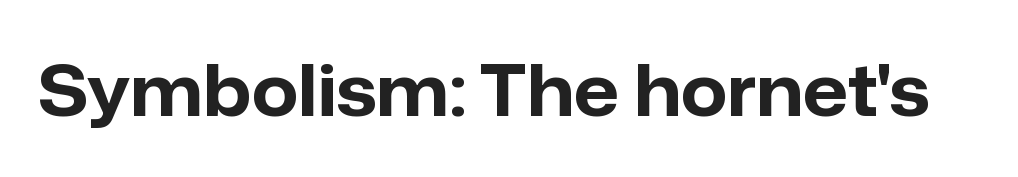
The axis of the letterforms is exactly vertical. Default kerning and tracking; the words read as compact shapes. The typeface chosen for these lines omits serifs. Emphasis by weight is at full strength: bold.
